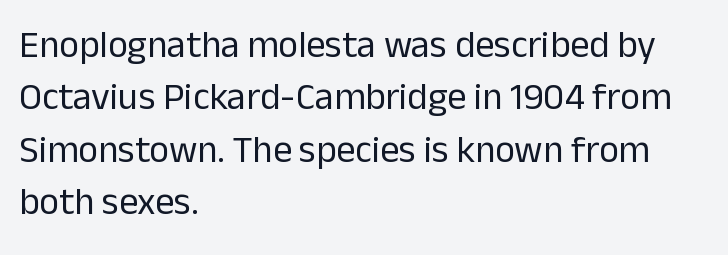
{"serif": "no", "italic": "no", "bold": "no", "weight": "regular", "width": "normal", "stroke_contrast": "low", "x_height": "medium", "monospaced": "no", "underline": "no", "align": "left", "line_spacing": "normal", "line_spacing_ratio": 1.38, "letter_spacing": "normal", "letter_spacing_em": 0.0, "glyph_px": 38}
